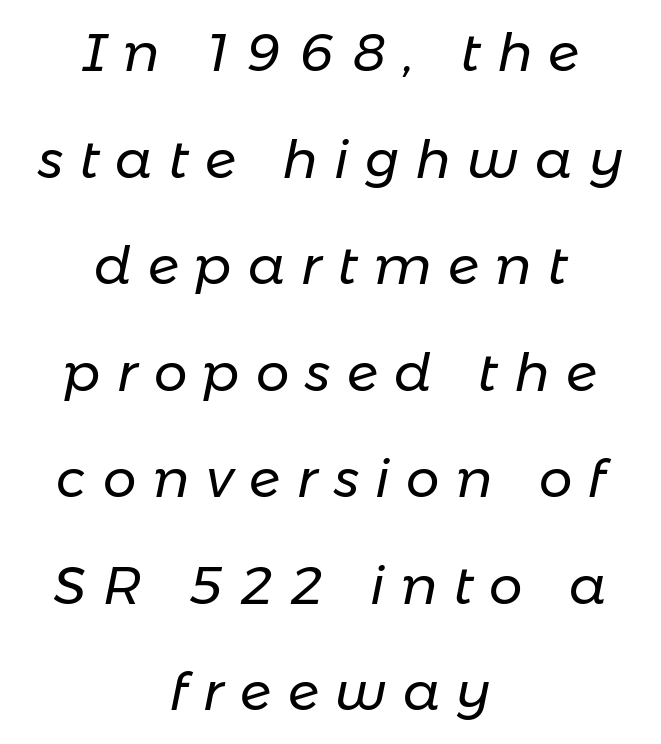
The image shows 53 px regular-weight type, italic (leaning right); set centered, loose line spacing (2.01x), unusually wide letter spacing (+0.31 em), not underlined; low stroke contrast and a medium x-height.
